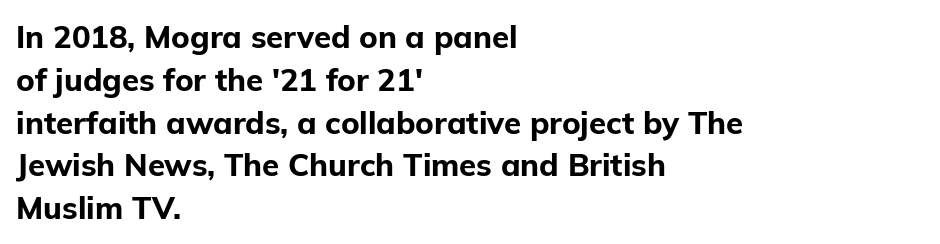
The image shows 31 px bold sans-serif type, upright; set left-aligned, normal line spacing (1.38x), normal letter spacing, not underlined; low stroke contrast and a medium x-height.
